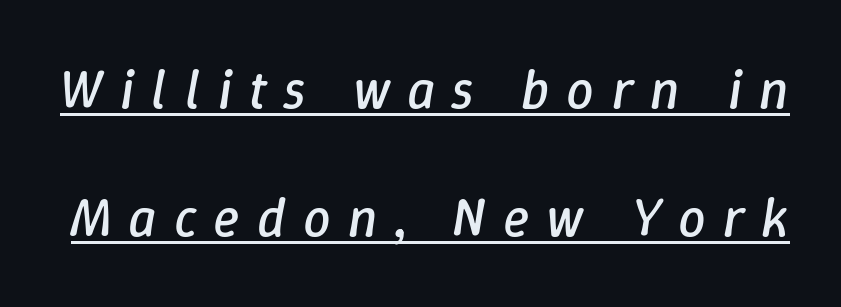
{"italic": "yes", "lean": "right", "slant_degrees": 9, "bold": "no", "weight": "regular", "width": "normal", "stroke_contrast": "low", "x_height": "medium", "monospaced": "no", "underline": "yes", "line_spacing": "loose", "line_spacing_ratio": 2.33, "letter_spacing": "wide", "letter_spacing_em": 0.31, "glyph_px": 55}
